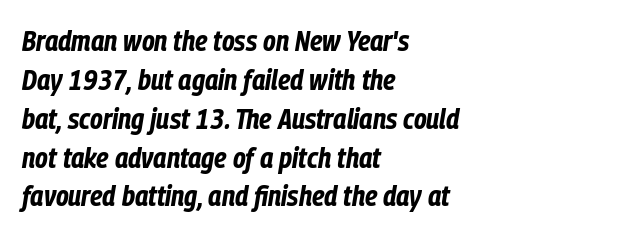
Is the type slanted? Yes — the strokes lean at a clear angle. Stroke thickness is high; the sample reads as a true bold. Here the designer chose a conventional face with non-uniform glyph widths. The line-height multiplier appears to be the usual default. Reading down the block, your eye returns to a fixed left position each line. The string is rendered with underlining switched off.
